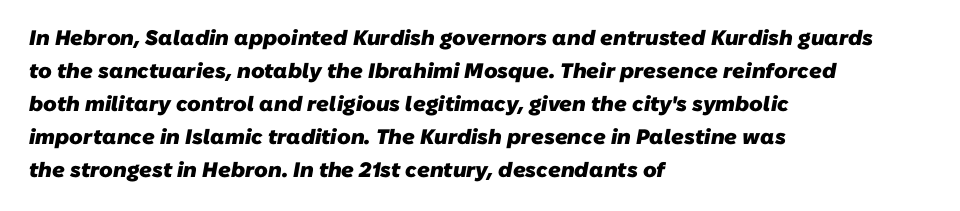
Compared with a centered layout, this one pins lines to the left instead. Letter spacing: default. Type without underlining. Heavy-handed strokes throughout: this text is bold. Students, observe: this is what conventionally led text looks like.
